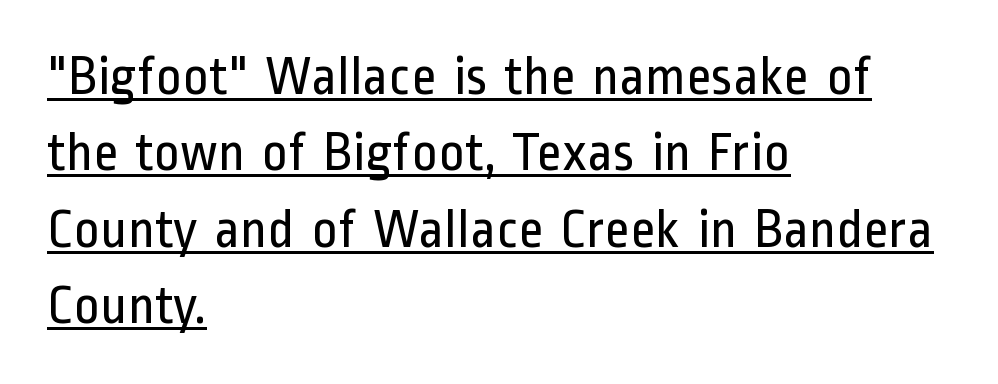
Like a heading marked for emphasis, these lines bear an underscore. The rendering uses natural spacing where letterforms have individual widths. Vertical strokes here are truly vertical. Are there feet on the stems? There aren't — it's a sans. Observe the ordinary spacing: letters are neighbours, not strangers. Caption: multi-line text, flush left, ragged right.
